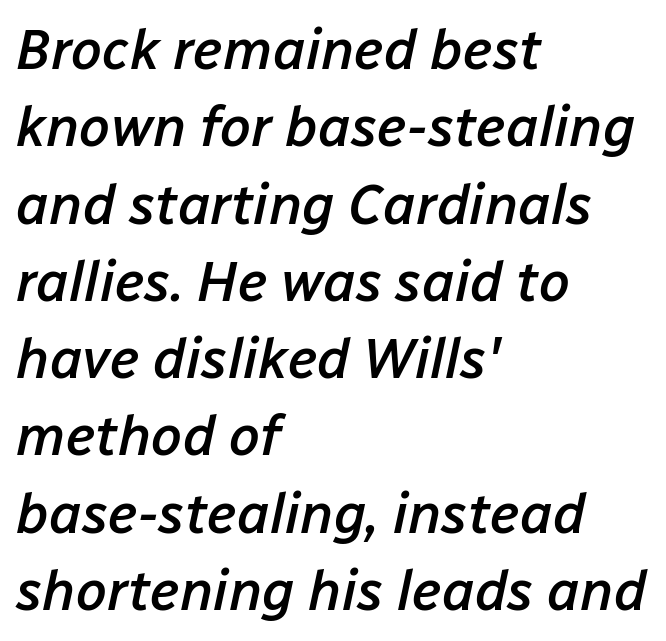
The image shows 56 px semibold type, italic (leaning right); set left-aligned, normal line spacing (1.38x), normal letter spacing, not underlined; low stroke contrast and a medium x-height.
